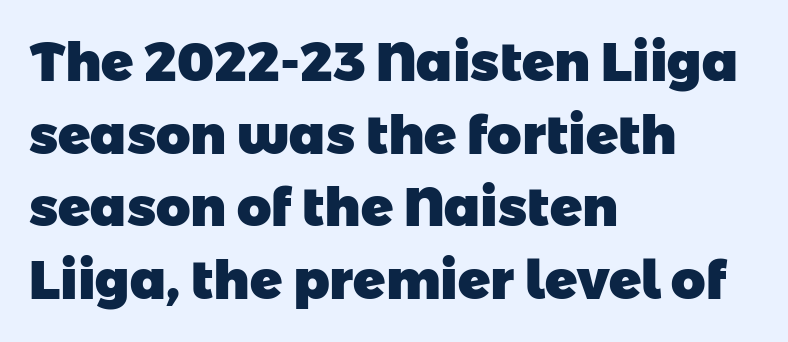
The face used here is rendered with its standard letterfit. One-word summary of the alignment: left. The glyphs in this specimen are sans serif. A typesetter would call this proportional, since set widths differ per character.
